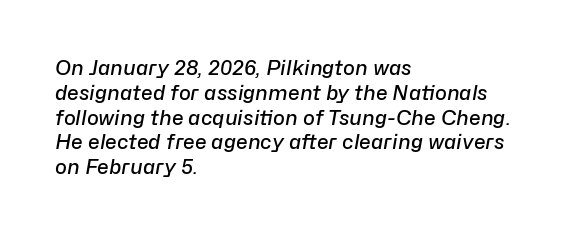
{"italic": "yes", "lean": "right", "slant_degrees": 10, "bold": "semi", "underline": "no", "align": "left", "line_spacing_ratio": 1.24, "letter_spacing": "normal", "letter_spacing_em": 0.0, "glyph_px": 20}
